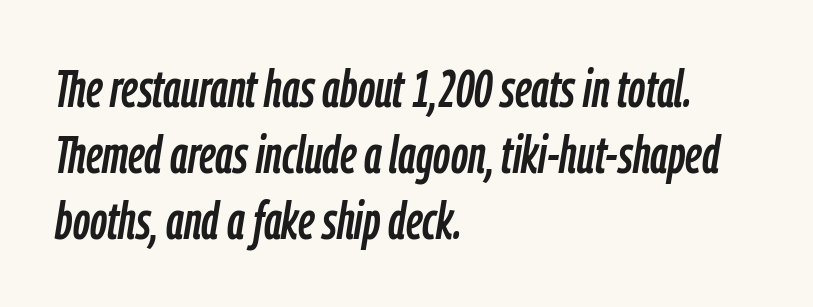
The image shows 53 px condensed type, italic (leaning right); set left-aligned, normal line spacing (1.25x), normal letter spacing, not underlined; low stroke contrast and a medium x-height.
